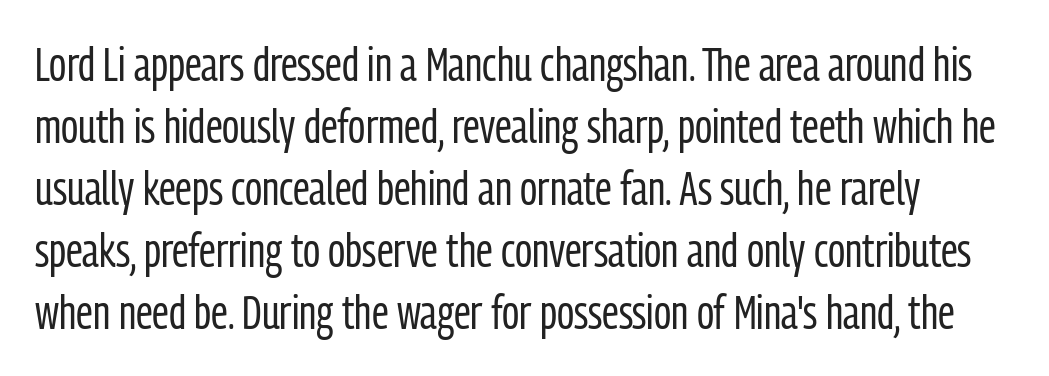
Q: Is the text bold? A: No.
Q: Is the text italic (slanted)? A: No, it is upright.
Q: Is the typeface a serif or a sans-serif typeface? A: Sans-serif.
Q: Is the text underlined? A: No.
Q: Is the spacing between letters normal or unusually wide? A: Normal.
Q: Is the spacing between lines tight, normal or loose? A: Normal.
Q: Width (condensed, normal, or wide)? A: Condensed.
Q: Stroke contrast? A: Low.
Q: x-height? A: Medium.
Q: Monospaced? A: No.
